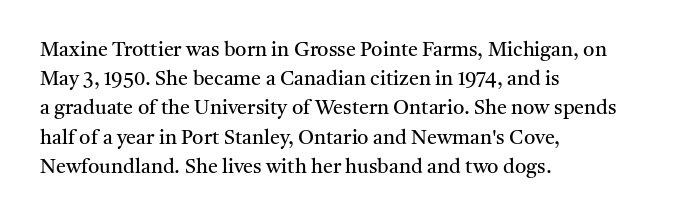
The image shows 20 px text type, upright; set left-aligned, normal line spacing (1.46x), normal letter spacing, not underlined.
